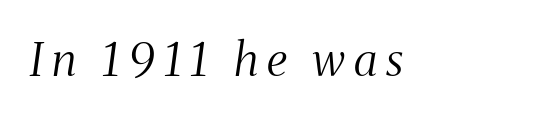
The face used here has a pronounced slope to its letters. These lines are rendered in a variable-pitch font. Examine the stroke ends and you'll spot serifs. Check the space under the baseline: it is left empty. The rendering inserts visible extra space after every character.
